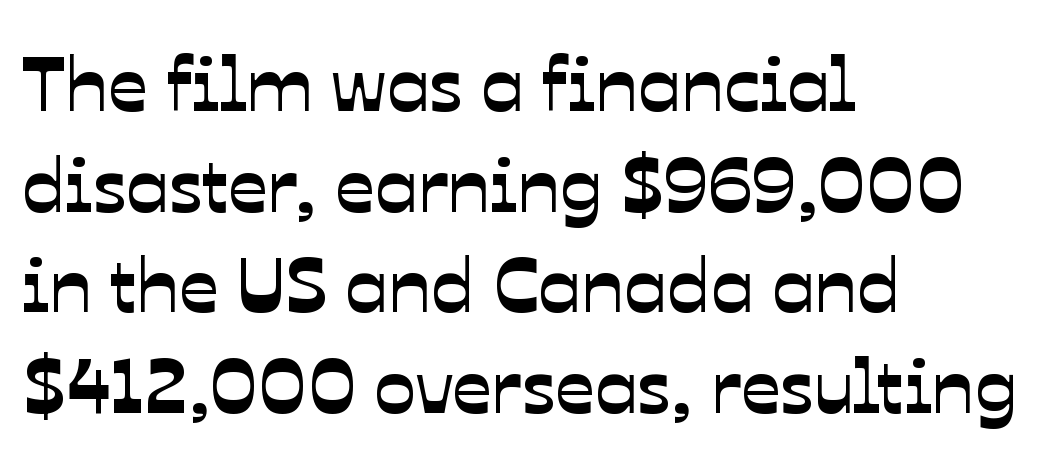
The image shows 78 px sans-serif type; set left-aligned, normal line spacing (1.29x), normal letter spacing, not underlined; low stroke contrast and a medium x-height.
